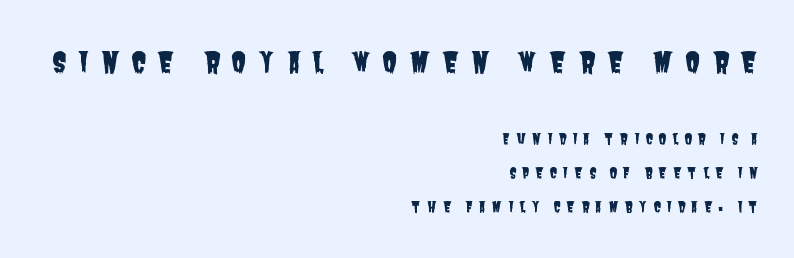
{"serif": "no", "width": "condensed", "stroke_contrast": "low", "x_height": "large", "monospaced": "no", "underline": "no", "align": "right", "line_spacing": "loose", "line_spacing_ratio": 2.42, "letter_spacing": "wide", "letter_spacing_em": 0.41, "larger_block": "first", "size_ratio": 2.0, "glyph_px": 28}
